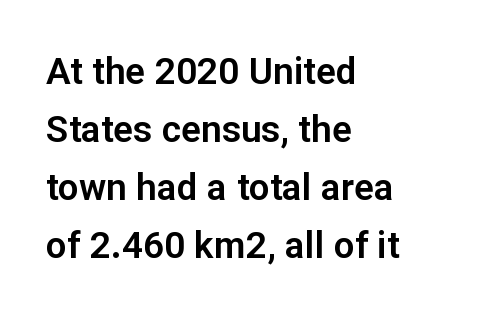
{"serif": "no", "italic": "no", "width": "normal", "stroke_contrast": "low", "x_height": "medium", "monospaced": "no", "underline": "no", "align": "left", "line_spacing": "normal", "line_spacing_ratio": 1.57, "letter_spacing": "normal", "letter_spacing_em": 0.0, "glyph_px": 37}
